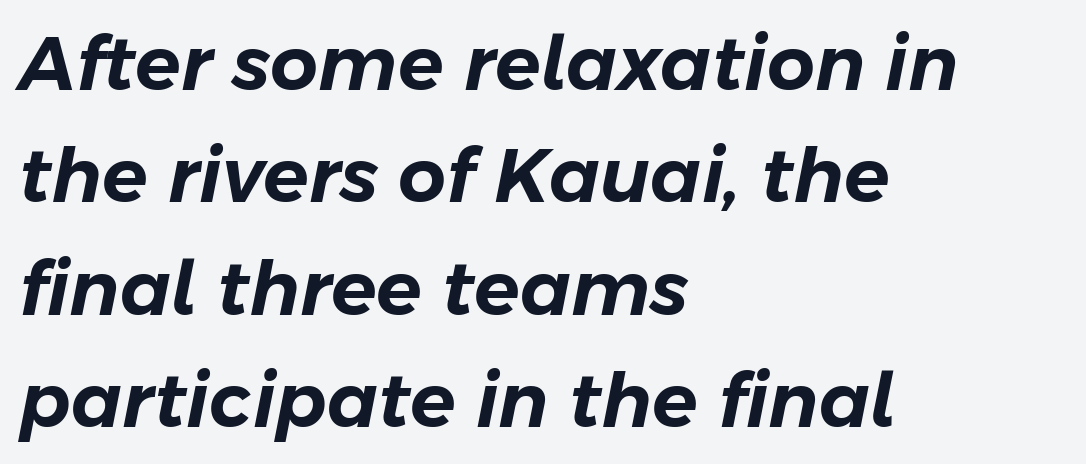
{"italic": "yes", "lean": "right", "slant_degrees": 11, "width": "normal", "stroke_contrast": "low", "x_height": "medium", "monospaced": "no", "underline": "no", "align": "left", "line_spacing": "normal", "line_spacing_ratio": 1.5, "letter_spacing": "normal", "letter_spacing_em": 0.0, "glyph_px": 75}
